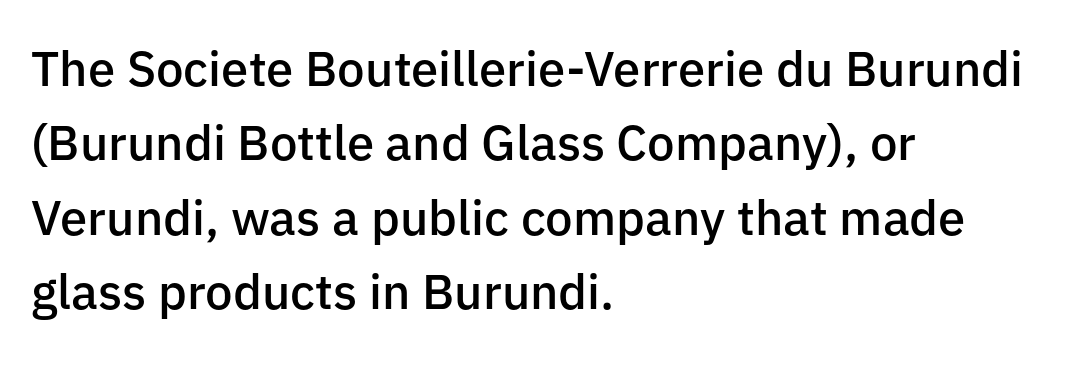
Q: Is the text bold? A: Semi-bold.
Q: Is the text italic (slanted)? A: No, it is upright.
Q: Is the typeface a serif or a sans-serif typeface? A: Sans-serif.
Q: Is the text underlined? A: No.
Q: How is the paragraph aligned? A: Left-aligned.
Q: Is the spacing between letters normal or unusually wide? A: Normal.
Q: Is the spacing between lines tight, normal or loose? A: Normal.
Q: Width (condensed, normal, or wide)? A: Normal.
Q: Stroke contrast? A: Low.
Q: x-height? A: Medium.
Q: Monospaced? A: No.
